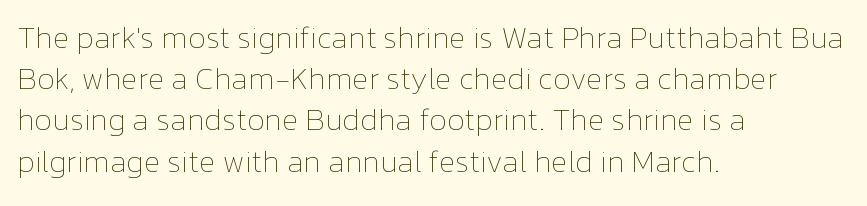
The image shows 31 px thin type, upright; set left-aligned, normal line spacing (1.33x), normal letter spacing, not underlined; low stroke contrast and a medium x-height.
